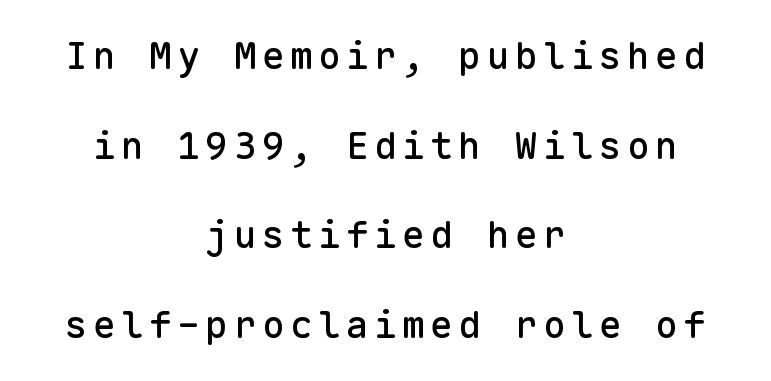
The image shows 38 px sans-serif type, upright, monospaced; set centered, loose line spacing (2.36x), not underlined; low stroke contrast and a medium x-height.
